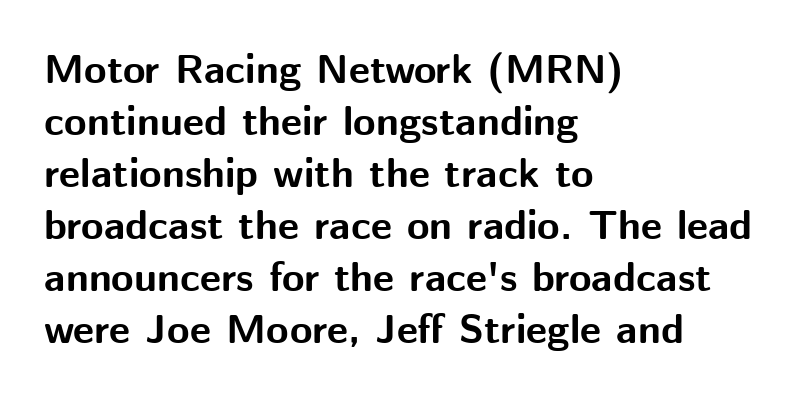
Q: Is the text bold? A: Yes.
Q: Is the text italic (slanted)? A: No, it is upright.
Q: Is the typeface a serif or a sans-serif typeface? A: Sans-serif.
Q: Is the text underlined? A: No.
Q: How is the paragraph aligned? A: Left-aligned.
Q: Is the spacing between letters normal or unusually wide? A: Normal.
Q: Is the spacing between lines tight, normal or loose? A: Normal.
Q: Width (condensed, normal, or wide)? A: Normal.
Q: Stroke contrast? A: Medium.
Q: x-height? A: Medium.
Q: Monospaced? A: No.
